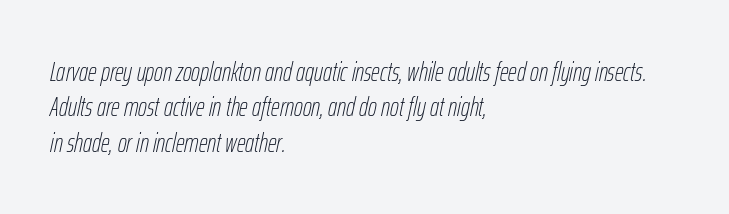
{"italic": "yes", "lean": "right", "slant_degrees": 12, "bold": "no", "underline": "no", "align": "left", "line_spacing": "normal", "line_spacing_ratio": 1.31, "letter_spacing": "normal", "letter_spacing_em": 0.0, "glyph_px": 27}
